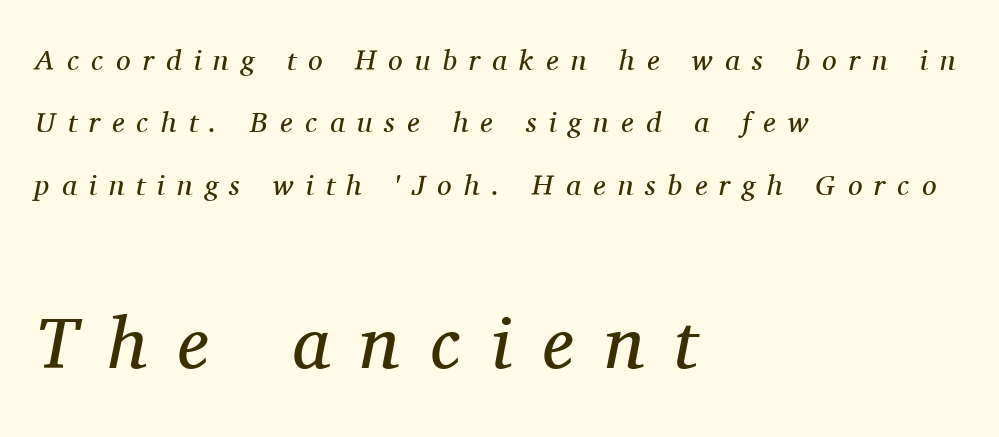
Q: Is the text bold? A: No.
Q: Is the text italic (slanted)? A: Yes, it leans right by about 11 degrees.
Q: Is the typeface a serif or a sans-serif typeface? A: Serif.
Q: Is the text underlined? A: No.
Q: How is the paragraph aligned? A: Left-aligned.
Q: Is the spacing between letters normal or unusually wide? A: Unusually wide.
Q: Is the spacing between lines tight, normal or loose? A: Loose.
Q: Which block of text is set in a larger size, the first (top) or the second (bottom)? A: The second (bottom) one.
Q: Width (condensed, normal, or wide)? A: Normal.
Q: Stroke contrast? A: Medium.
Q: x-height? A: Medium.
Q: Monospaced? A: No.
